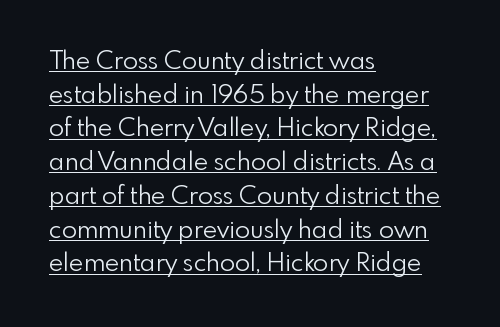
Q: Is the text bold? A: No.
Q: Is the text italic (slanted)? A: No, it is upright.
Q: Is the text underlined? A: Yes.
Q: How is the paragraph aligned? A: Left-aligned.
Q: Is the spacing between letters normal or unusually wide? A: Normal.
Q: Is the spacing between lines tight, normal or loose? A: Normal.
